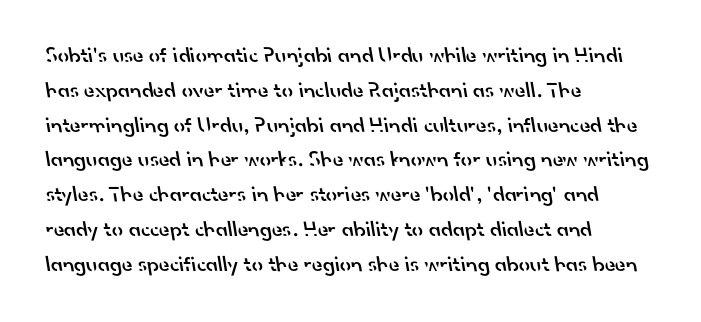
Q: Is the text bold? A: Semi-bold.
Q: Is the text underlined? A: No.
Q: How is the paragraph aligned? A: Left-aligned.
Q: Is the spacing between letters normal or unusually wide? A: Normal.
Q: Is the spacing between lines tight, normal or loose? A: Normal.
